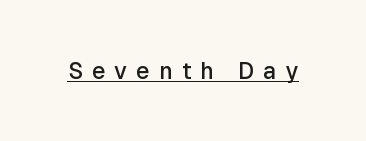
The image shows 23 px text type, upright; set unusually wide letter spacing (+0.4 em), underlined.
